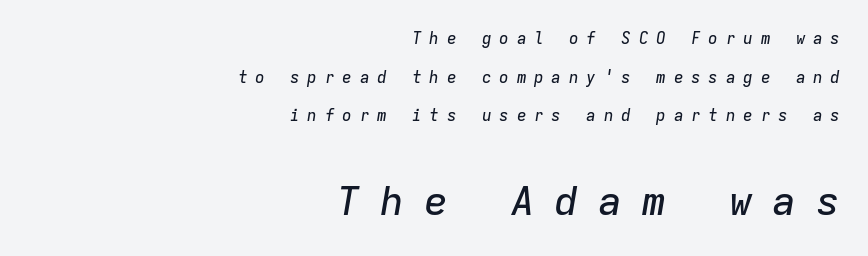
Students, note that the glyphs here are deliberately spaced far apart. Reading top to bottom, the characters get bigger at the block break. The rendering uses typewriter-style spacing with identical character cells. Only glyphs here, with clear space below each row. Short and long lines alike share a common ending point at right. The text carries the slant typical of an italic or oblique font.
